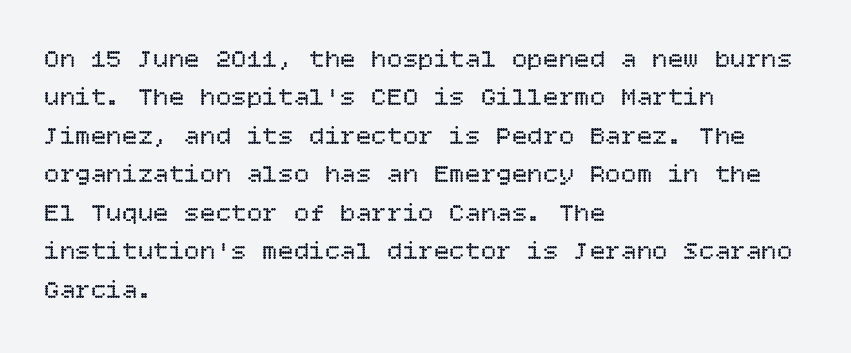
The image shows 26 px text type, upright; set left-aligned, normal line spacing (1.48x), normal letter spacing, not underlined.
